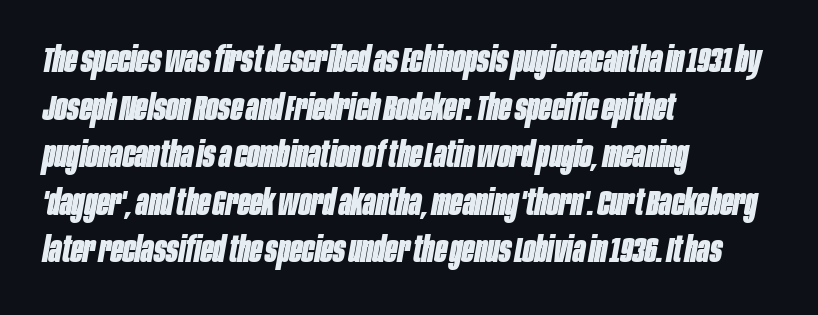
{"italic": "yes", "lean": "right", "slant_degrees": 10, "bold": "yes", "weight": "bold", "width": "condensed", "stroke_contrast": "low", "x_height": "large", "monospaced": "no", "underline": "no", "align": "left", "line_spacing": "normal", "line_spacing_ratio": 1.32, "letter_spacing": "normal", "letter_spacing_em": 0.0, "glyph_px": 36}
